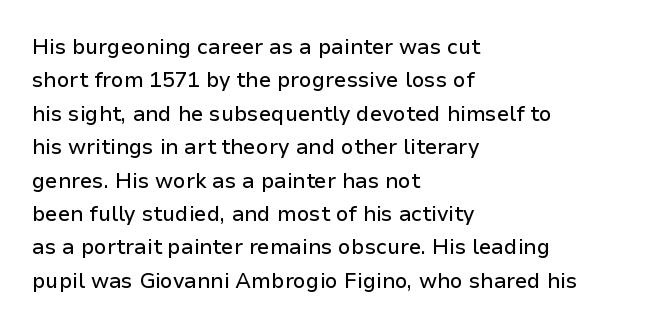
{"italic": "no", "underline": "no", "align": "left", "line_spacing": "normal", "line_spacing_ratio": 1.59, "letter_spacing": "normal", "letter_spacing_em": 0.0, "glyph_px": 21}
